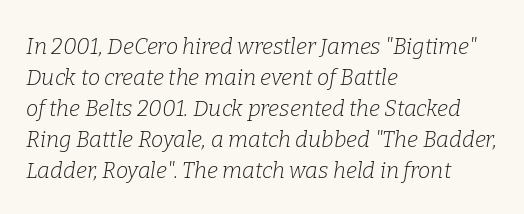
The image shows 22 px text type, italic (leaning right); set left-aligned, normal line spacing (1.41x), normal letter spacing, not underlined.
